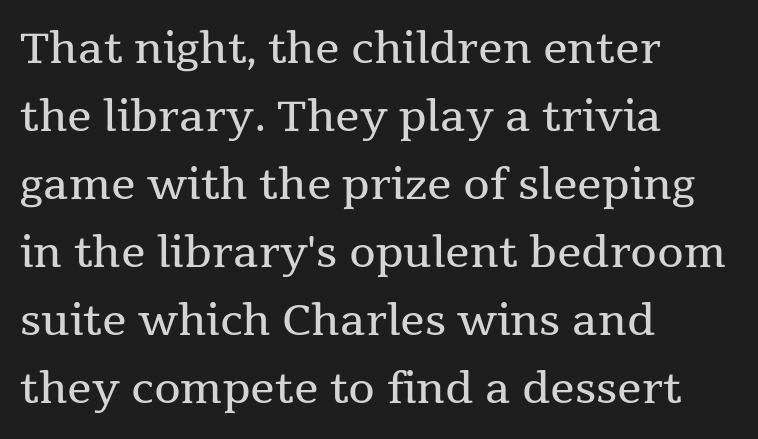
Q: Is the text bold? A: No.
Q: Is the text italic (slanted)? A: No, it is upright.
Q: Is the typeface a serif or a sans-serif typeface? A: Serif.
Q: Is the text underlined? A: No.
Q: How is the paragraph aligned? A: Left-aligned.
Q: Is the spacing between letters normal or unusually wide? A: Normal.
Q: Is the spacing between lines tight, normal or loose? A: Normal.
Q: Width (condensed, normal, or wide)? A: Normal.
Q: Stroke contrast? A: Medium.
Q: x-height? A: Medium.
Q: Monospaced? A: No.
